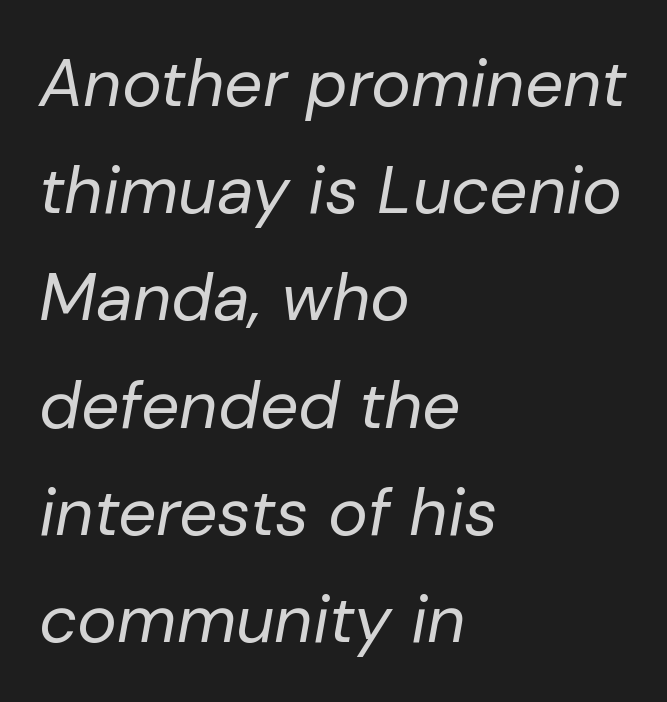
The image shows 67 px regular-weight type, italic (leaning right); set left-aligned, normal line spacing (1.6x), normal letter spacing, not underlined; low stroke contrast and a medium x-height.
